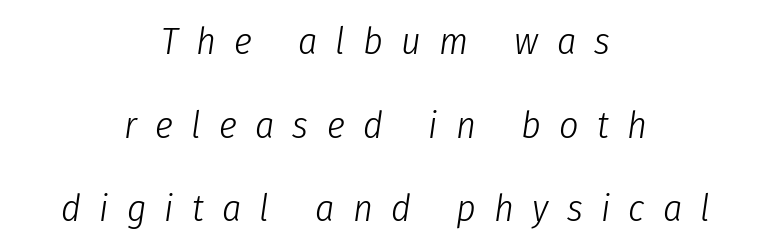
Q: Is the text bold? A: No.
Q: Is the text italic (slanted)? A: Yes, it leans right by about 8 degrees.
Q: Is the text underlined? A: No.
Q: How is the paragraph aligned? A: Centered.
Q: Is the spacing between letters normal or unusually wide? A: Unusually wide.
Q: Is the spacing between lines tight, normal or loose? A: Loose.
Q: Width (condensed, normal, or wide)? A: Condensed.
Q: Stroke contrast? A: Low.
Q: x-height? A: Medium.
Q: Monospaced? A: No.
